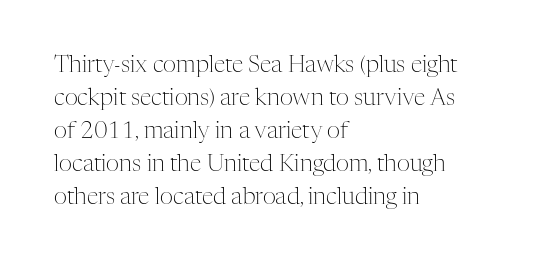
The image shows 23 px text type, upright; set left-aligned, normal line spacing (1.43x), normal letter spacing, not underlined.
